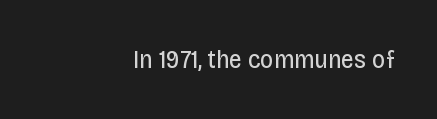
The image shows 26 px text type, upright; set right-aligned, normal letter spacing, not underlined.
